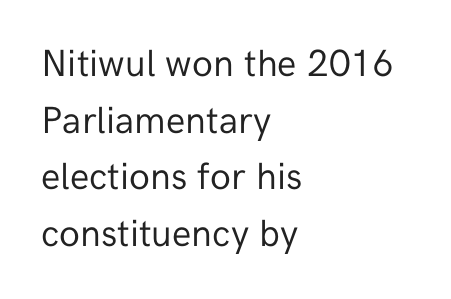
{"serif": "no", "italic": "no", "bold": "no", "weight": "regular", "width": "normal", "stroke_contrast": "low", "x_height": "medium", "monospaced": "no", "underline": "no", "align": "left", "line_spacing": "normal", "line_spacing_ratio": 1.49, "letter_spacing": "normal", "letter_spacing_em": 0.0, "glyph_px": 38}
